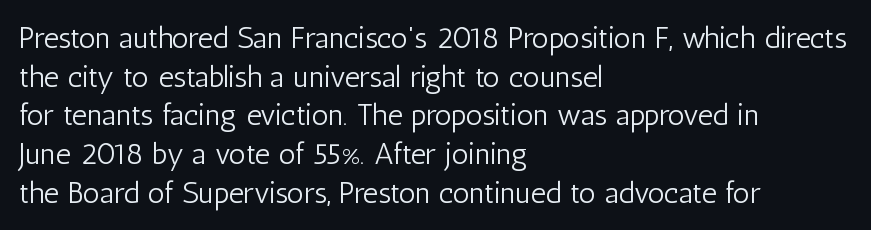
The image shows 30 px light, condensed sans-serif type, upright; set left-aligned, normal line spacing (1.29x), normal letter spacing, not underlined; low stroke contrast and a medium x-height.
